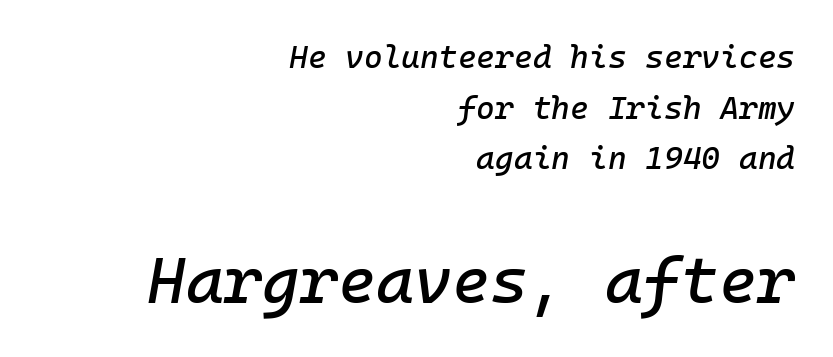
Each letter, wide or thin by design, is forced into the same width here. Does the bottom block carry the larger type? Yes, it does. The line texture is even and compact thanks to regular tracking. The glyphs are unaccompanied by any horizontal stroke below them. Layout note: lines flush right. The typography opts for an oblique posture over an upright one.
